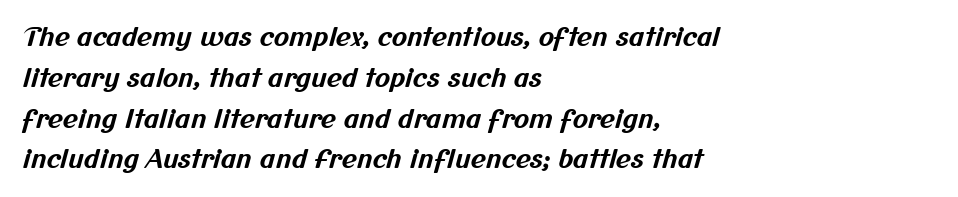
Q: Is the text bold? A: Yes.
Q: Is the text underlined? A: No.
Q: How is the paragraph aligned? A: Left-aligned.
Q: Is the spacing between letters normal or unusually wide? A: Normal.
Q: Is the spacing between lines tight, normal or loose? A: Normal.
